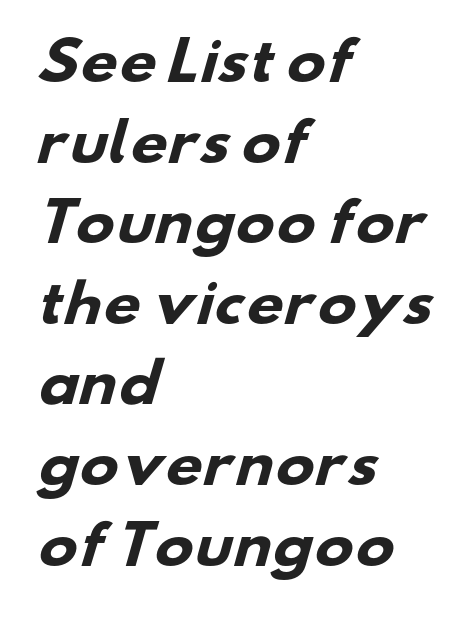
{"serif": "no", "bold": "yes", "weight": "heavy", "width": "wide", "stroke_contrast": "low", "x_height": "small", "monospaced": "no", "underline": "no", "align": "left", "line_spacing": "normal", "line_spacing_ratio": 1.55, "letter_spacing": "normal", "letter_spacing_em": 0.0, "glyph_px": 52}
